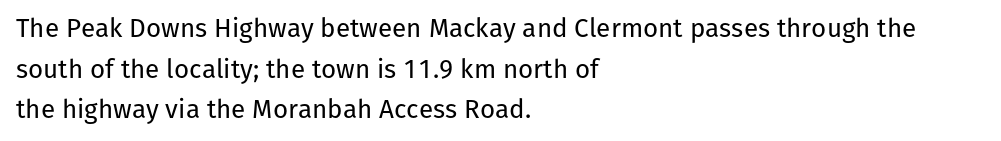
Q: Is the text bold? A: No.
Q: Is the text italic (slanted)? A: No, it is upright.
Q: Is the text underlined? A: No.
Q: How is the paragraph aligned? A: Left-aligned.
Q: Is the spacing between letters normal or unusually wide? A: Normal.
Q: Is the spacing between lines tight, normal or loose? A: Normal.
